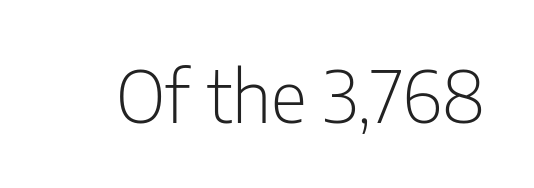
{"serif": "no", "italic": "no", "bold": "no", "weight": "light", "width": "condensed", "stroke_contrast": "low", "x_height": "medium", "monospaced": "no", "underline": "no", "letter_spacing": "normal", "letter_spacing_em": 0.0, "glyph_px": 71}
